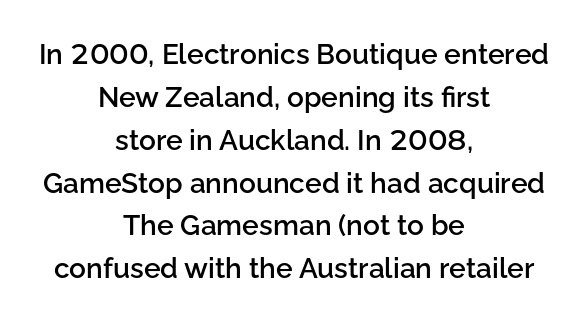
Is this a fixed-width face? No — the glyphs have proportional, varying widths. A fair bit of extra ink — the face is semibold, not bold. The lines in this sample share a center point and differ in where they start and stop. A typesetter would mark this as roman, not italic.
